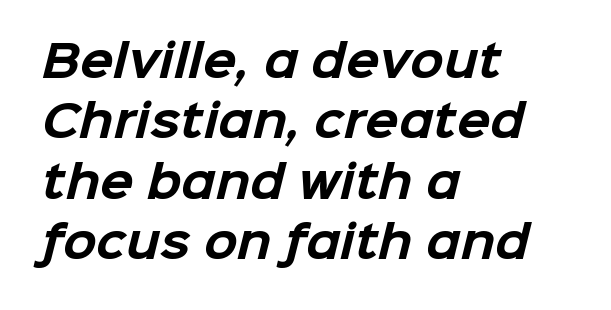
Q: Is the text bold? A: Yes.
Q: Is the typeface a serif or a sans-serif typeface? A: Sans-serif.
Q: Is the text underlined? A: No.
Q: How is the paragraph aligned? A: Left-aligned.
Q: Is the spacing between letters normal or unusually wide? A: Normal.
Q: Is the spacing between lines tight, normal or loose? A: Normal.
Q: Width (condensed, normal, or wide)? A: Normal.
Q: Stroke contrast? A: Low.
Q: x-height? A: Medium.
Q: Monospaced? A: No.
